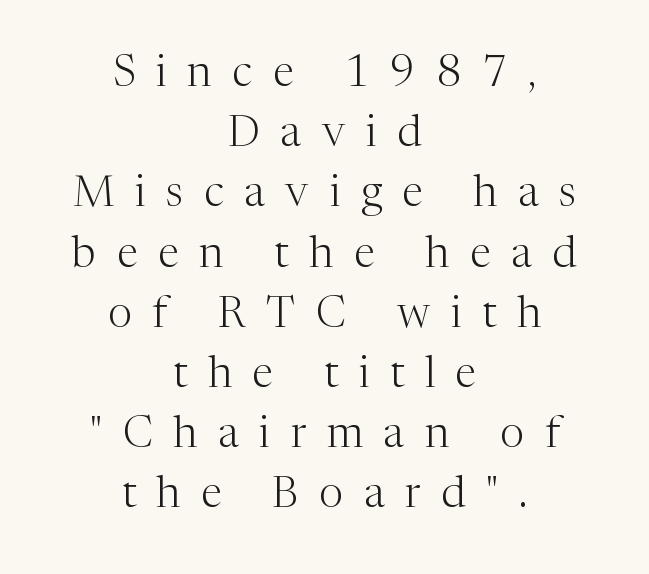
The image shows 43 px light serif type, upright; set centered, normal line spacing (1.4x), unusually wide letter spacing (+0.48 em), not underlined; medium stroke contrast and a medium x-height.
